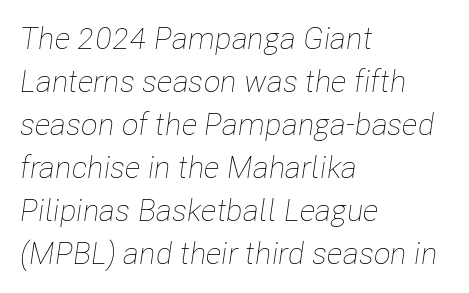
Letters have the restrained weight of plain body copy at most. The baseline area is clear. Does the lettering tilt? It does — this is italic. Interline gaps are of average width in this sample.
